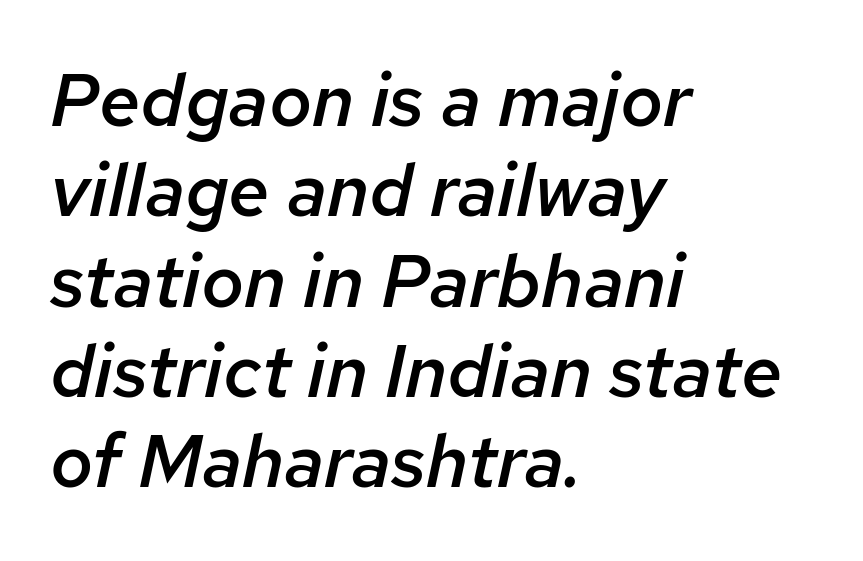
The image shows 74 px semibold type, italic (leaning right); set left-aligned, line spacing 1.22x, normal letter spacing, not underlined; low stroke contrast and a medium x-height.
